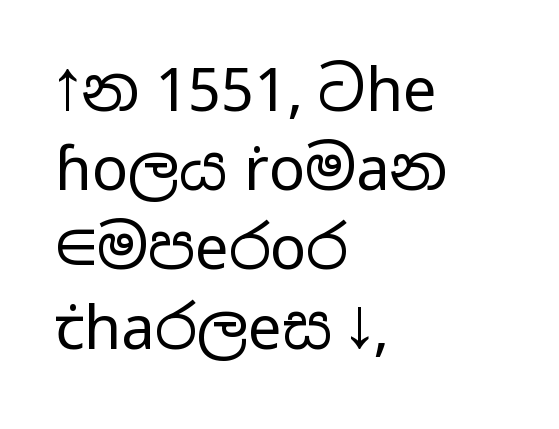
The image shows 60 px regular-weight, wide sans-serif type, upright; set left-aligned, normal line spacing (1.32x), normal letter spacing, not underlined; low stroke contrast and a medium x-height.
